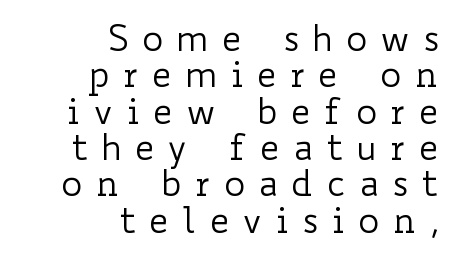
Q: Is the text bold? A: No.
Q: Is the text italic (slanted)? A: No, it is upright.
Q: Is the text underlined? A: No.
Q: How is the paragraph aligned? A: Right-aligned.
Q: Is the spacing between letters normal or unusually wide? A: Unusually wide.
Q: Is the spacing between lines tight, normal or loose? A: Tight.
Q: Width (condensed, normal, or wide)? A: Wide.
Q: Stroke contrast? A: Low.
Q: x-height? A: Small.
Q: Monospaced? A: No.
